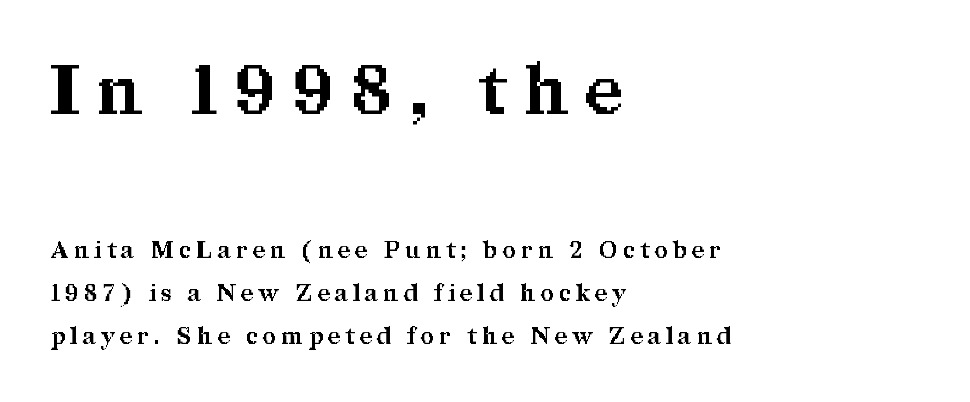
The designer gave the opening block more size than the closing block. Is this a fixed-width face? No — the glyphs have proportional, varying widths. Tracking here is generous; glyphs stand well apart from one another. Is the block centered? No — it sits flush against the left margin. Does the weight exceed regular? Yes, all the way to bold.
